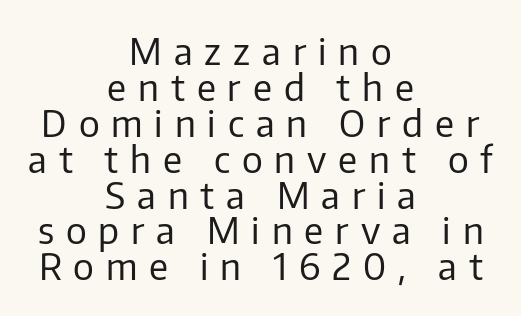
The font sits on the lighter half of the weight spectrum, regular included. The space between consecutive lines is stingy. Do the characters align in a grid? No, the font is proportional. Layout note: lines centered. The zone under the glyphs is completely vacant.
